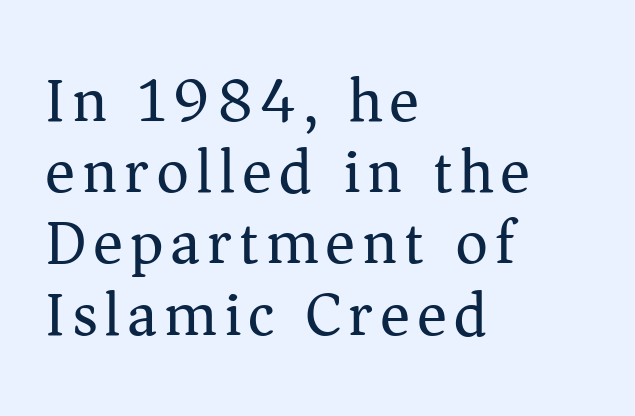
The image shows 63 px regular-weight serif type, upright; set left-aligned, tight line spacing (1.13x), not underlined; medium stroke contrast and a medium x-height.
